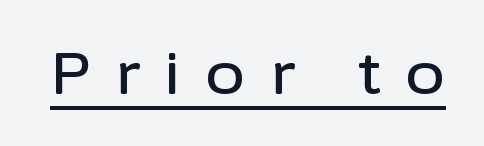
{"serif": "no", "italic": "no", "width": "normal", "stroke_contrast": "low", "x_height": "medium", "monospaced": "no", "underline": "yes", "letter_spacing": "wide", "letter_spacing_em": 0.42, "glyph_px": 58}
